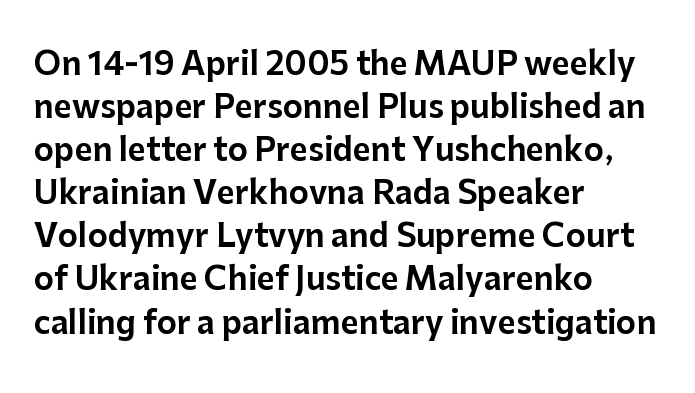
{"serif": "no", "italic": "no", "width": "normal", "stroke_contrast": "low", "x_height": "medium", "monospaced": "no", "underline": "no", "align": "left", "line_spacing": "normal", "line_spacing_ratio": 1.39, "letter_spacing": "normal", "letter_spacing_em": 0.0, "glyph_px": 31}
